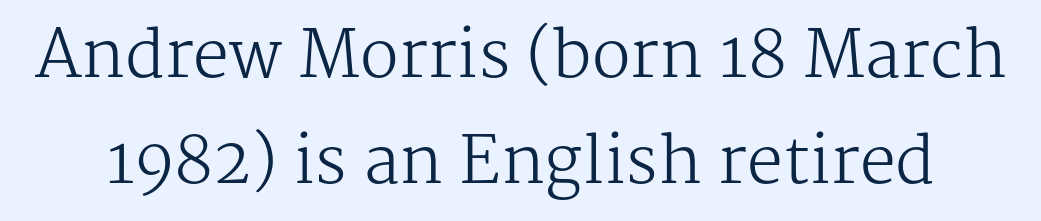
Q: Is the text bold? A: No.
Q: Is the text italic (slanted)? A: No, it is upright.
Q: Is the typeface a serif or a sans-serif typeface? A: Serif.
Q: Is the text underlined? A: No.
Q: Is the spacing between letters normal or unusually wide? A: Normal.
Q: Is the spacing between lines tight, normal or loose? A: Normal.
Q: Width (condensed, normal, or wide)? A: Normal.
Q: Stroke contrast? A: Medium.
Q: x-height? A: Medium.
Q: Monospaced? A: No.
